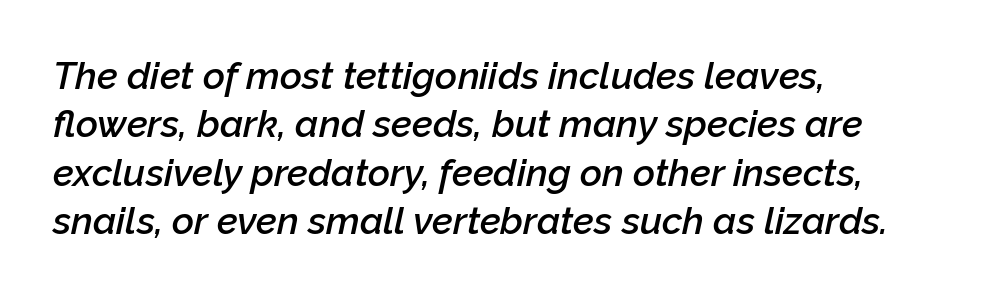
{"italic": "yes", "lean": "right", "slant_degrees": 12, "bold": "semi", "weight": "semibold", "width": "normal", "stroke_contrast": "low", "x_height": "medium", "monospaced": "no", "underline": "no", "align": "left", "line_spacing": "normal", "line_spacing_ratio": 1.27, "letter_spacing": "normal", "letter_spacing_em": 0.0, "glyph_px": 38}
